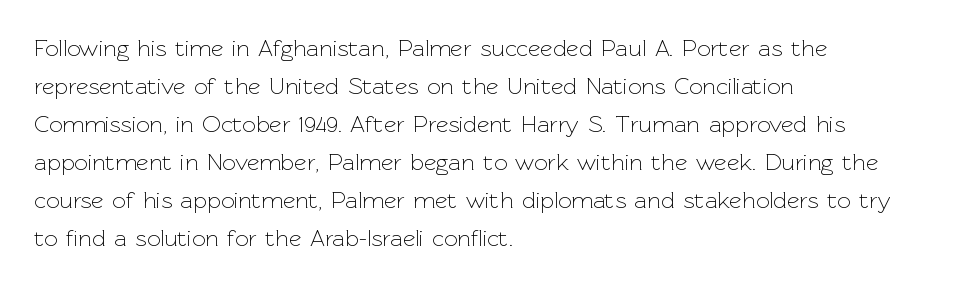
The image shows 24 px text type, upright; set left-aligned, normal line spacing (1.58x), normal letter spacing, not underlined.
